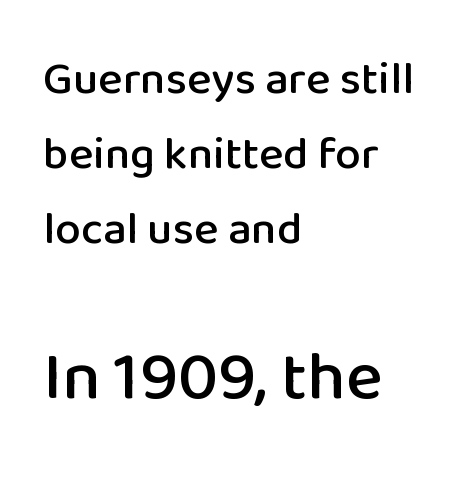
Q: Is the text italic (slanted)? A: No, it is upright.
Q: Is the typeface a serif or a sans-serif typeface? A: Sans-serif.
Q: Is the text underlined? A: No.
Q: How is the paragraph aligned? A: Left-aligned.
Q: Is the spacing between letters normal or unusually wide? A: Normal.
Q: Is the spacing between lines tight, normal or loose? A: Normal.
Q: Which block of text is set in a larger size, the first (top) or the second (bottom)? A: The second (bottom) one.
Q: Width (condensed, normal, or wide)? A: Normal.
Q: Stroke contrast? A: Low.
Q: x-height? A: Medium.
Q: Monospaced? A: No.
